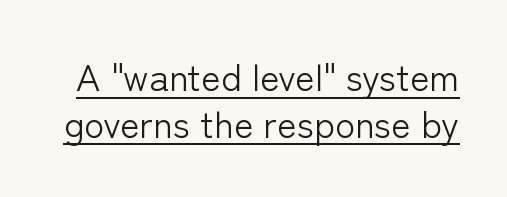
Q: Is the text bold? A: No.
Q: Is the text italic (slanted)? A: No, it is upright.
Q: Is the typeface a serif or a sans-serif typeface? A: Sans-serif.
Q: Is the text underlined? A: Yes.
Q: Is the spacing between letters normal or unusually wide? A: Normal.
Q: Is the spacing between lines tight, normal or loose? A: Normal.
Q: Width (condensed, normal, or wide)? A: Normal.
Q: Stroke contrast? A: Low.
Q: x-height? A: Medium.
Q: Monospaced? A: No.
